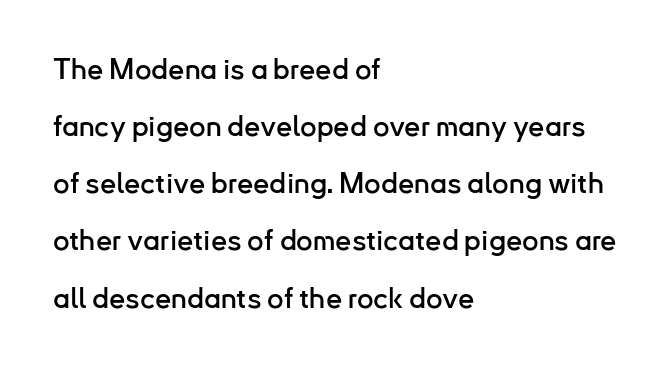
Q: Is the text italic (slanted)? A: No, it is upright.
Q: Is the typeface a serif or a sans-serif typeface? A: Sans-serif.
Q: Is the text underlined? A: No.
Q: How is the paragraph aligned? A: Left-aligned.
Q: Is the spacing between letters normal or unusually wide? A: Normal.
Q: Is the spacing between lines tight, normal or loose? A: Loose.
Q: Width (condensed, normal, or wide)? A: Normal.
Q: Stroke contrast? A: Low.
Q: x-height? A: Small.
Q: Monospaced? A: No.
